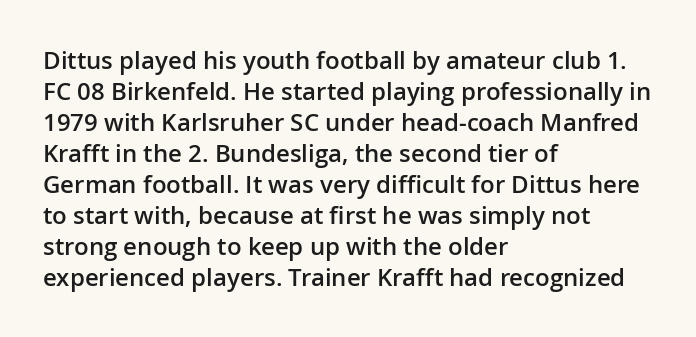
Q: Is the text bold? A: Semi-bold.
Q: Is the text italic (slanted)? A: No, it is upright.
Q: Is the text underlined? A: No.
Q: How is the paragraph aligned? A: Left-aligned.
Q: Is the spacing between letters normal or unusually wide? A: Normal.
Q: Is the spacing between lines tight, normal or loose? A: Normal.
